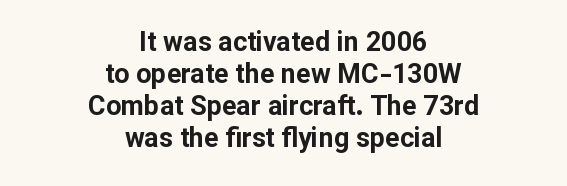
The image shows 27 px bold type, upright; set centered, line spacing 1.19x, normal letter spacing, not underlined.
